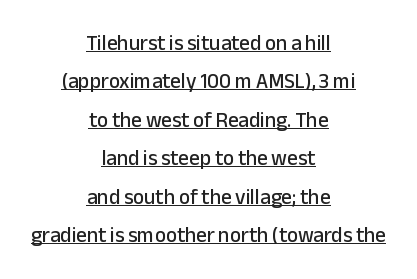
Q: Is the text italic (slanted)? A: No, it is upright.
Q: Is the text underlined? A: Yes.
Q: How is the paragraph aligned? A: Centered.
Q: Is the spacing between letters normal or unusually wide? A: Normal.
